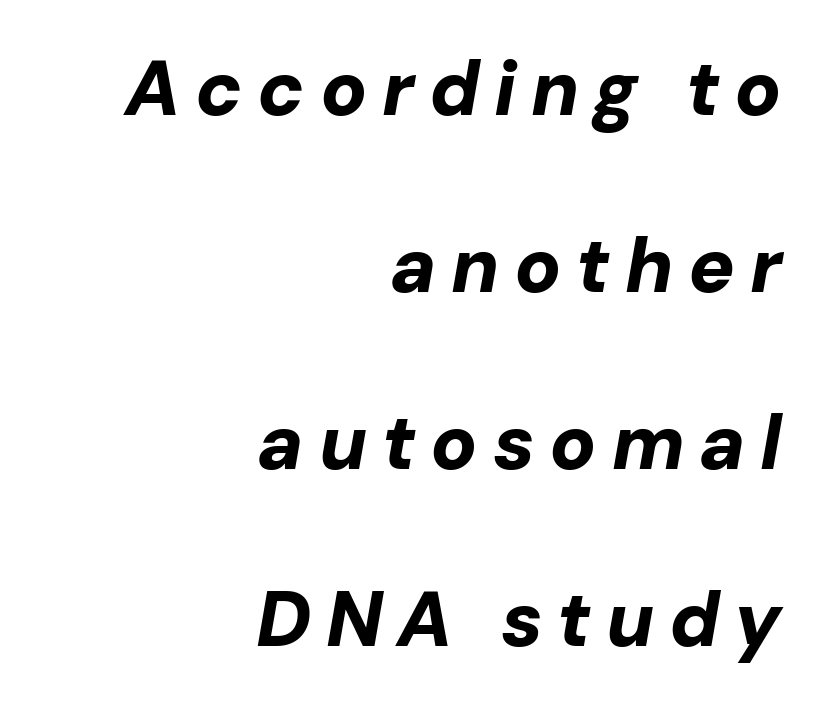
Quick note: interline space is abundant. The passage shown is typed in a proportional face where columns would drift. In terms of weight, the rendering is a true, heavy bold. Typeset ragged left — the right edge is the straight one. Descenders are the only things crossing below the line. The whole block is typeset with a tilt.
